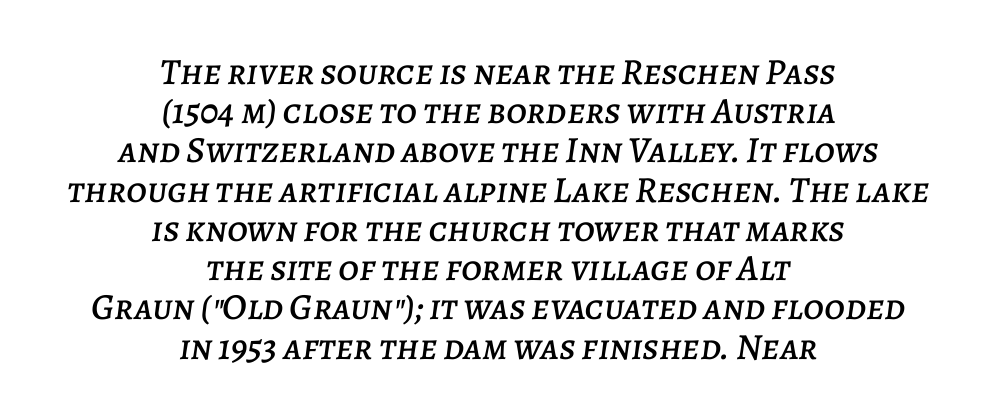
The image shows 37 px text type, italic (leaning right); set centered, tight line spacing (1.06x), normal letter spacing, not underlined; low stroke contrast and a large x-height.
